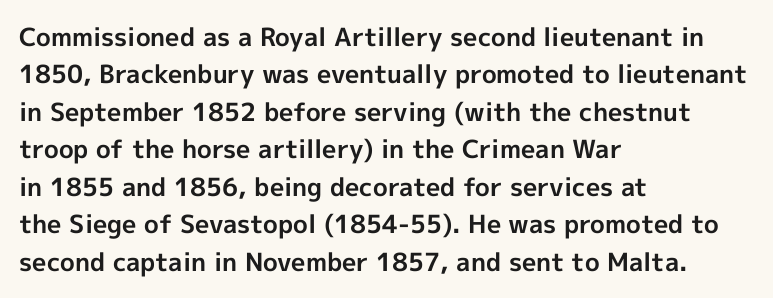
Baseline-to-baseline distance is the conventional proportion of letter height. The typesetter chose a ragged-right arrangement here. The zone under the glyphs is completely vacant. Typesetter's note: full bold, strokes at maximum text heaviness. In terms of posture, this sample is upright. The horizontal fit of the characters is conventional and even.
